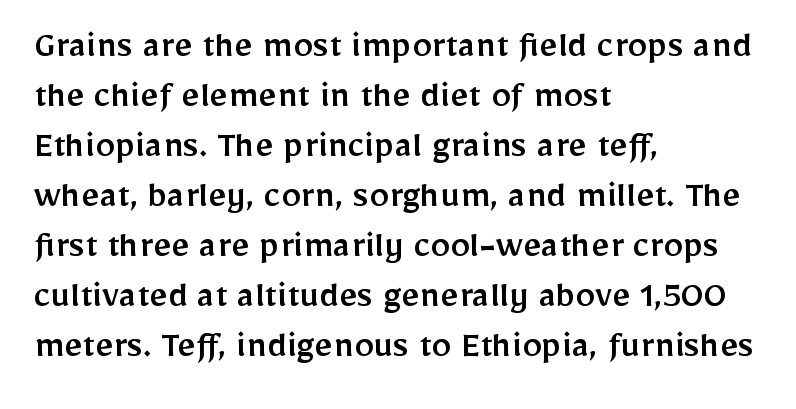
The image shows 40 px sans-serif type, upright; set left-aligned, normal line spacing (1.25x), normal letter spacing, not underlined; low stroke contrast and a medium x-height.
